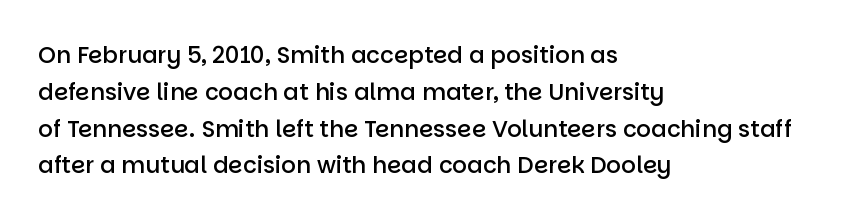
{"italic": "no", "bold": "semi", "underline": "no", "align": "left", "line_spacing": "normal", "line_spacing_ratio": 1.6, "letter_spacing": "normal", "letter_spacing_em": 0.0, "glyph_px": 23}
